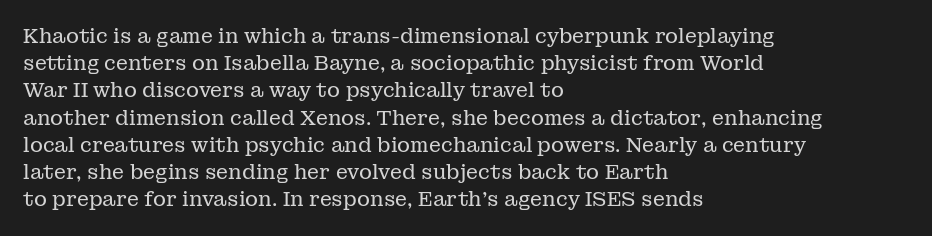
{"italic": "no", "bold": "no", "underline": "no", "align": "left", "line_spacing": "normal", "line_spacing_ratio": 1.36, "letter_spacing": "normal", "letter_spacing_em": 0.0, "glyph_px": 20}
